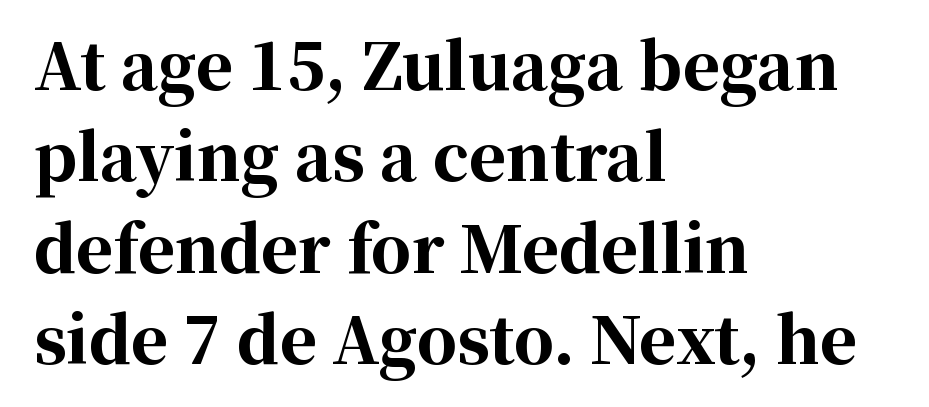
Q: Is the text bold? A: Yes.
Q: Is the text italic (slanted)? A: No, it is upright.
Q: Is the typeface a serif or a sans-serif typeface? A: Serif.
Q: Is the text underlined? A: No.
Q: How is the paragraph aligned? A: Left-aligned.
Q: Is the spacing between letters normal or unusually wide? A: Normal.
Q: Is the spacing between lines tight, normal or loose? A: Normal.
Q: Width (condensed, normal, or wide)? A: Normal.
Q: Stroke contrast? A: High.
Q: x-height? A: Medium.
Q: Monospaced? A: No.
